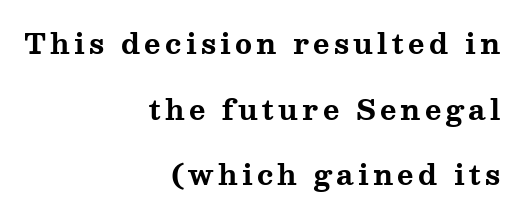
{"serif": "yes", "italic": "no", "bold": "yes", "weight": "bold", "width": "wide", "stroke_contrast": "medium", "x_height": "medium", "monospaced": "no", "underline": "no", "align": "right", "line_spacing": "loose", "line_spacing_ratio": 2.34, "glyph_px": 28}
